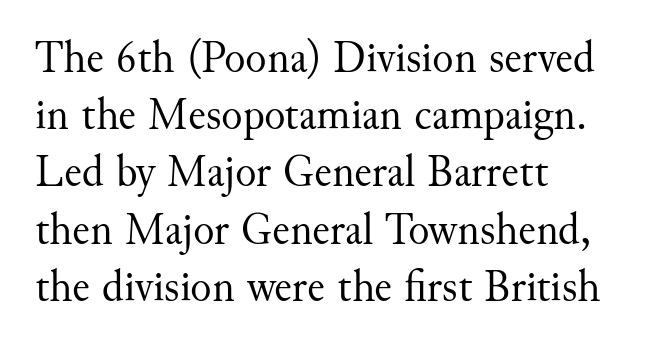
{"serif": "yes", "italic": "no", "bold": "no", "weight": "regular", "width": "normal", "stroke_contrast": "medium", "x_height": "small", "monospaced": "no", "underline": "no", "align": "left", "line_spacing": "normal", "line_spacing_ratio": 1.3, "letter_spacing": "normal", "letter_spacing_em": 0.0, "glyph_px": 44}
